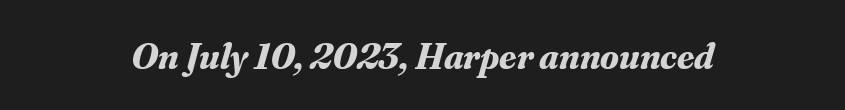
The image shows 38 px bold serif type, italic (leaning right); set centered, normal letter spacing, not underlined; medium stroke contrast and a small x-height.
